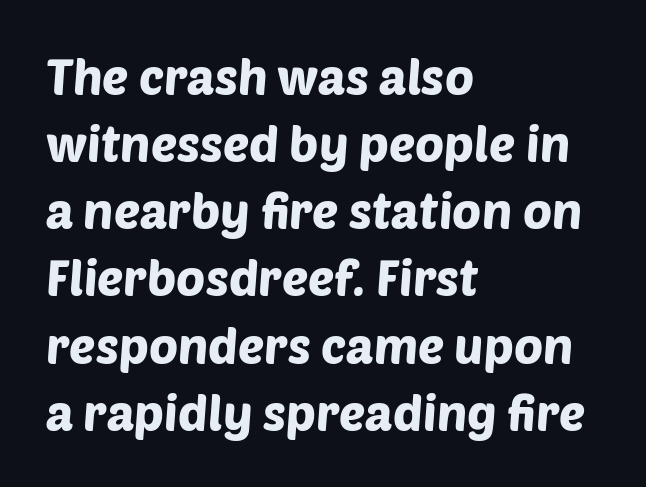
{"serif": "no", "width": "normal", "stroke_contrast": "low", "x_height": "large", "monospaced": "no", "underline": "no", "align": "left", "line_spacing": "normal", "line_spacing_ratio": 1.37, "letter_spacing": "normal", "letter_spacing_em": 0.0, "glyph_px": 49}
